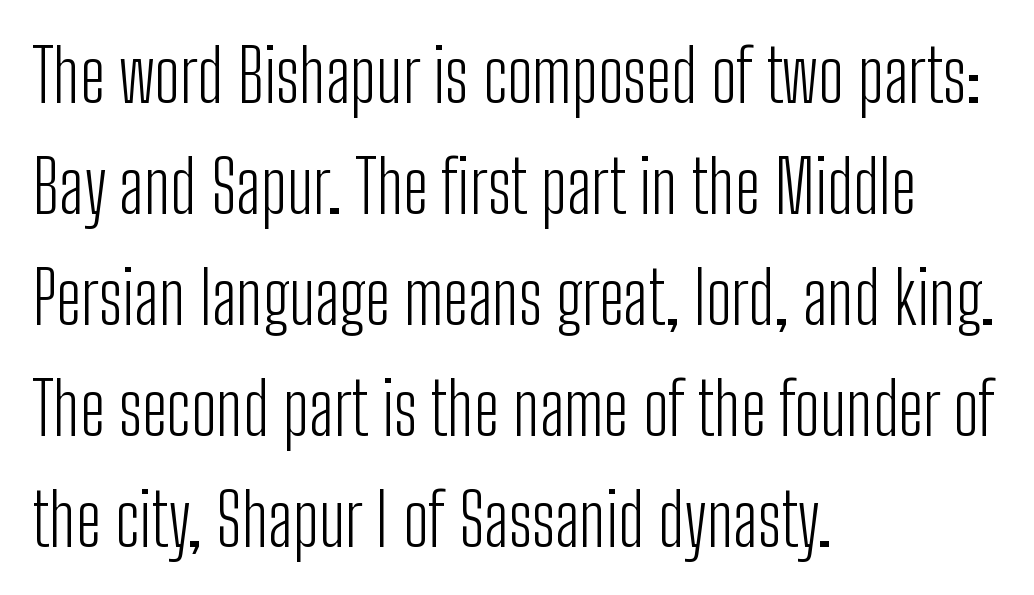
Tracking here is standard; glyphs follow each other at the usual distance. A clean baseline with only descenders dipping below it. This sample uses a sans-serif face. This is roman type, the default non-slanted kind.
